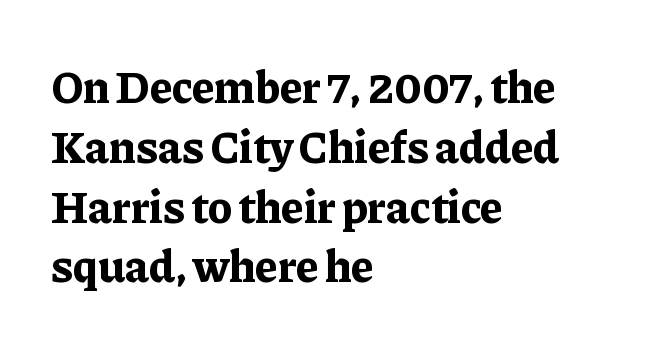
The image shows 46 px bold serif type, upright; set left-aligned, normal line spacing (1.3x), normal letter spacing, not underlined; low stroke contrast and a medium x-height.
